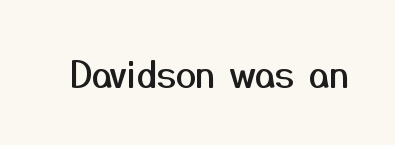
Character widths vary here, with narrow letters taking less room than wide ones. Words float on clear page, feet unadorned. Regarding serifs, this sample does without them. Tall strokes in this sample are plumb rather than angled. Observe the ordinary spacing: letters are neighbours, not strangers.
